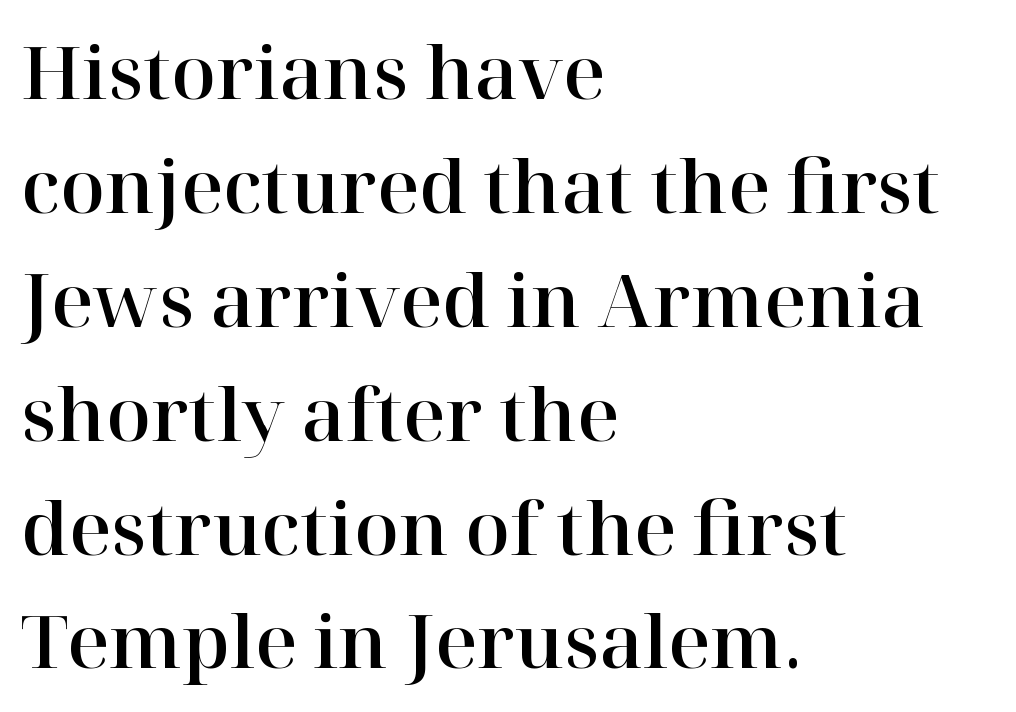
Q: Is the text italic (slanted)? A: No, it is upright.
Q: Is the typeface a serif or a sans-serif typeface? A: Serif.
Q: Is the text underlined? A: No.
Q: How is the paragraph aligned? A: Left-aligned.
Q: Is the spacing between letters normal or unusually wide? A: Normal.
Q: Is the spacing between lines tight, normal or loose? A: Normal.
Q: Width (condensed, normal, or wide)? A: Normal.
Q: Stroke contrast? A: High.
Q: x-height? A: Medium.
Q: Monospaced? A: No.
